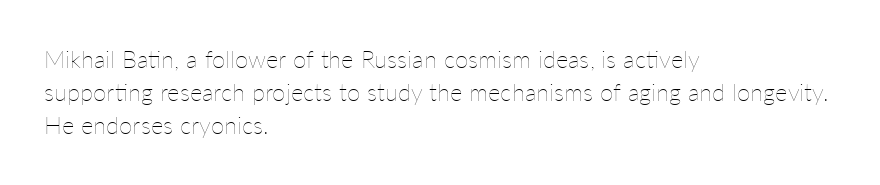
The image shows 24 px text type, upright; set left-aligned, normal line spacing (1.38x), normal letter spacing, not underlined.
